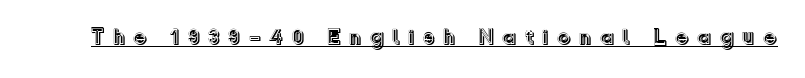
A typesetter would call this heavily tracked-out type. Underlined type. When letters stand straight like this, we call the style roman or upright.
